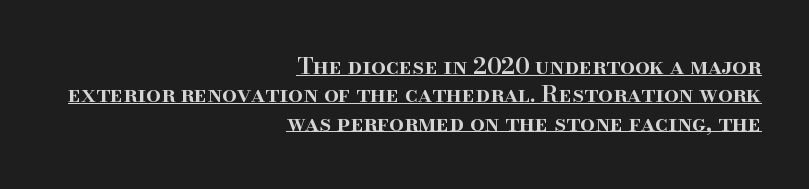
Q: Is the text bold? A: Semi-bold.
Q: Is the text italic (slanted)? A: No, it is upright.
Q: Is the text underlined? A: Yes.
Q: How is the paragraph aligned? A: Right-aligned.
Q: Is the spacing between letters normal or unusually wide? A: Normal.
